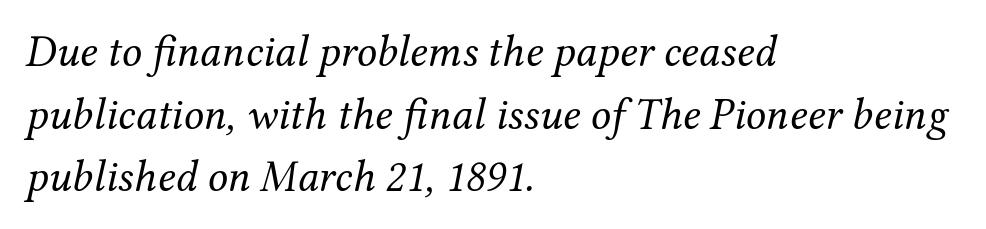
Left-aligned paragraph, ragged on the right. Here the glyphs are tracked normally, forming tight word shapes. The passage shown stacks its lines at a standard gap. The letters are slanted; this is an italic face. Check under the words: just untouched page.
